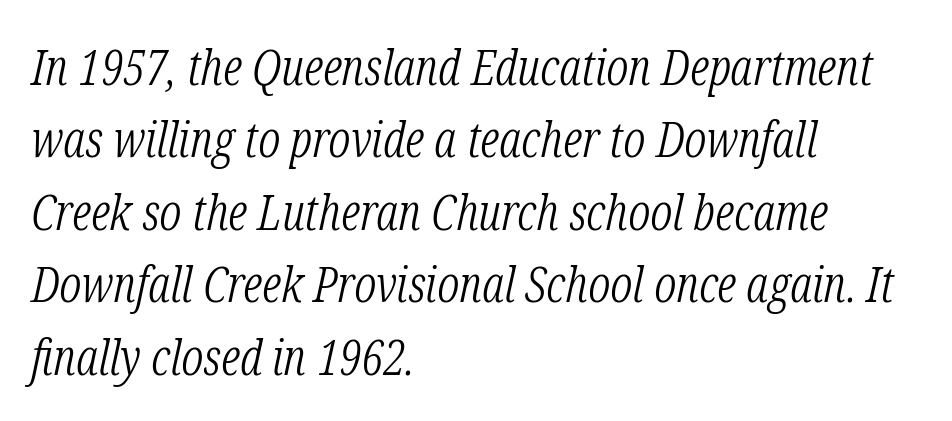
Q: Is the text bold? A: No.
Q: Is the text italic (slanted)? A: Yes, it leans right by about 12 degrees.
Q: Is the typeface a serif or a sans-serif typeface? A: Serif.
Q: Is the text underlined? A: No.
Q: How is the paragraph aligned? A: Left-aligned.
Q: Is the spacing between letters normal or unusually wide? A: Normal.
Q: Is the spacing between lines tight, normal or loose? A: Normal.
Q: Width (condensed, normal, or wide)? A: Condensed.
Q: Stroke contrast? A: Low.
Q: x-height? A: Medium.
Q: Monospaced? A: No.
